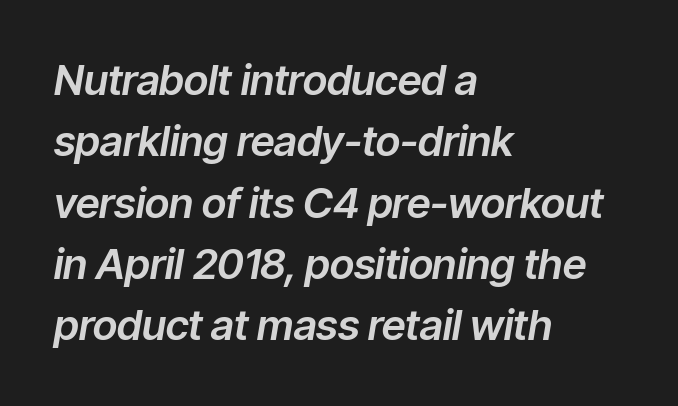
Q: Is the text italic (slanted)? A: Yes, it leans right by about 9 degrees.
Q: Is the text underlined? A: No.
Q: How is the paragraph aligned? A: Left-aligned.
Q: Is the spacing between letters normal or unusually wide? A: Normal.
Q: Is the spacing between lines tight, normal or loose? A: Normal.
Q: Width (condensed, normal, or wide)? A: Normal.
Q: Stroke contrast? A: Low.
Q: x-height? A: Medium.
Q: Monospaced? A: No.
